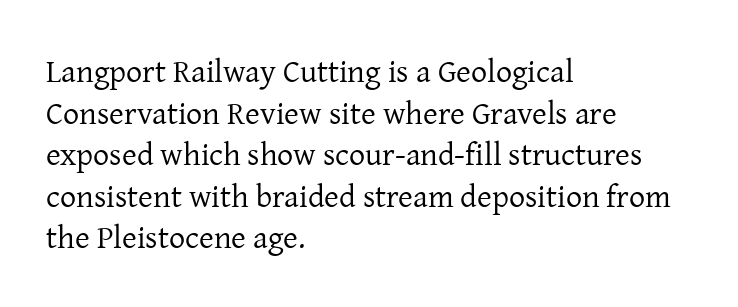
The image shows 32 px regular-weight serif type, upright; set left-aligned, normal line spacing (1.3x), normal letter spacing, not underlined; low stroke contrast and a medium x-height.
